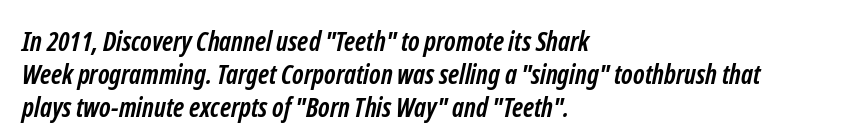
Q: Is the text bold? A: Yes.
Q: Is the text underlined? A: No.
Q: How is the paragraph aligned? A: Left-aligned.
Q: Is the spacing between letters normal or unusually wide? A: Normal.
